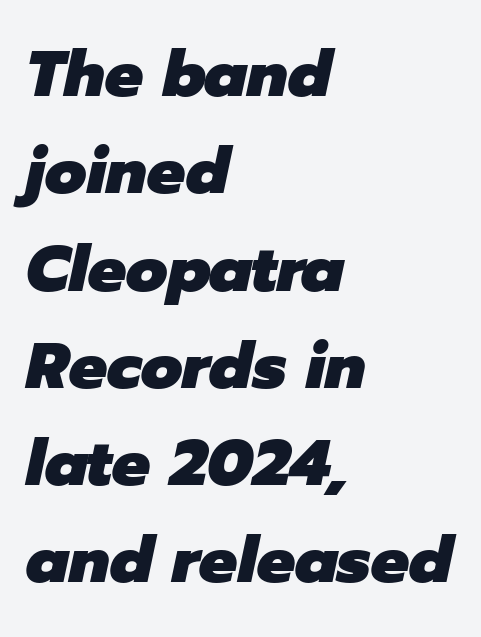
The image shows 64 px heavy type, italic (leaning right); set left-aligned, normal line spacing (1.52x), normal letter spacing, not underlined; low stroke contrast and a medium x-height.
